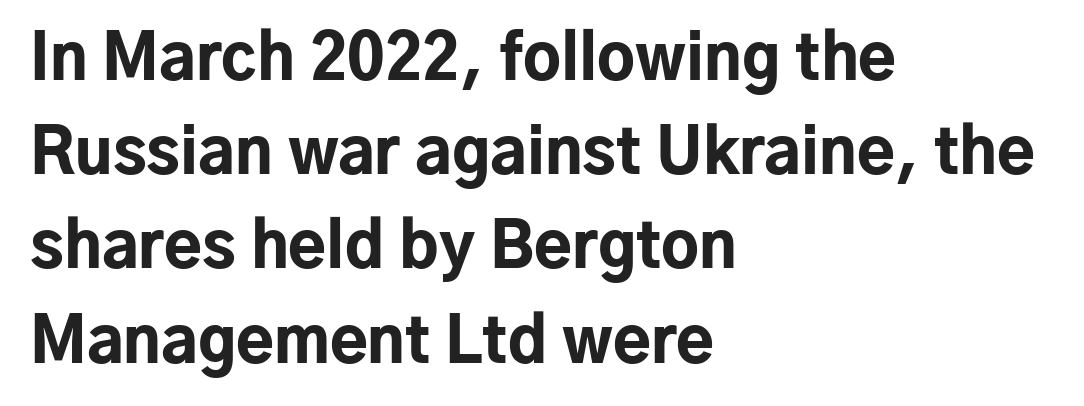
{"serif": "no", "italic": "no", "bold": "yes", "weight": "bold", "width": "normal", "stroke_contrast": "low", "x_height": "medium", "monospaced": "no", "underline": "no", "align": "left", "line_spacing": "normal", "line_spacing_ratio": 1.52, "letter_spacing": "normal", "letter_spacing_em": 0.0, "glyph_px": 62}
